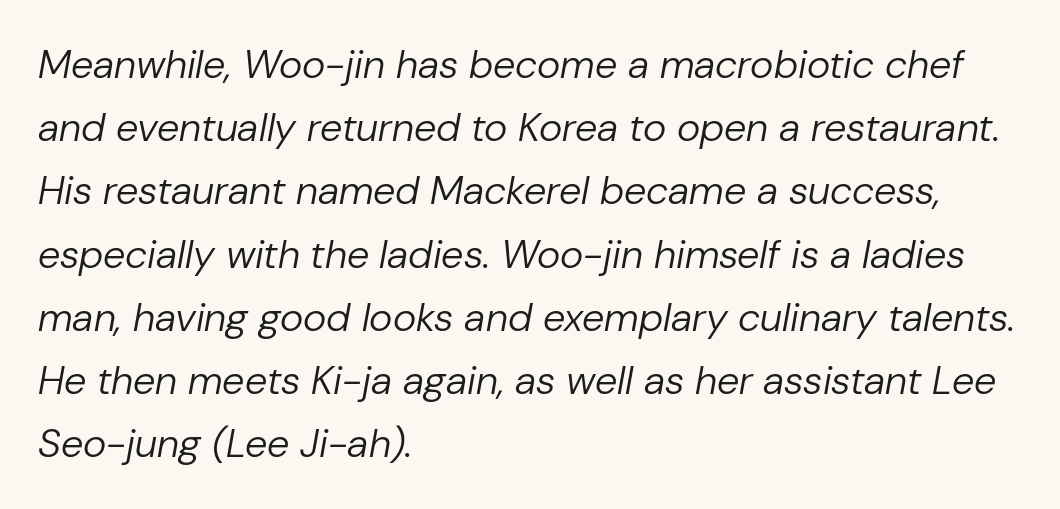
{"italic": "yes", "lean": "right", "slant_degrees": 10, "bold": "no", "weight": "regular", "width": "normal", "stroke_contrast": "low", "x_height": "medium", "monospaced": "no", "underline": "no", "align": "left", "line_spacing": "normal", "line_spacing_ratio": 1.58, "letter_spacing": "normal", "letter_spacing_em": 0.0, "glyph_px": 40}
